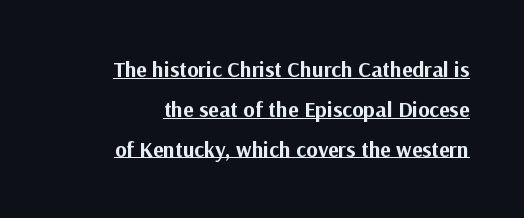
{"italic": "no", "bold": "yes", "underline": "yes", "line_spacing_ratio": 1.81, "letter_spacing": "normal", "letter_spacing_em": 0.0, "glyph_px": 22}
